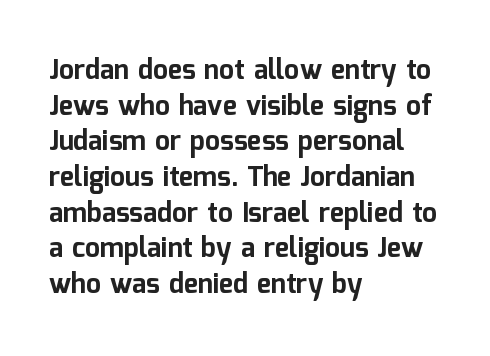
A typesetter would call this leading conventional body-copy spacing. Standard letterfit; no display-style spreading of the glyphs. The axis of the letterforms is exactly vertical. Typeset ragged right — the left edge is the straight one. Clear beneath every line of the passage. Each glyph is drawn with heavy, bold strokes.
